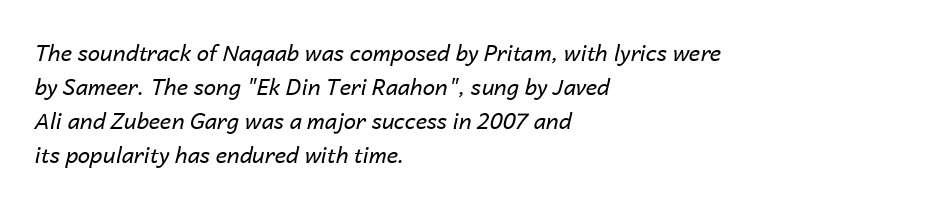
{"italic": "yes", "lean": "right", "slant_degrees": 14, "bold": "no", "underline": "no", "align": "left", "line_spacing": "normal", "line_spacing_ratio": 1.54, "letter_spacing": "normal", "letter_spacing_em": 0.0, "glyph_px": 22}
